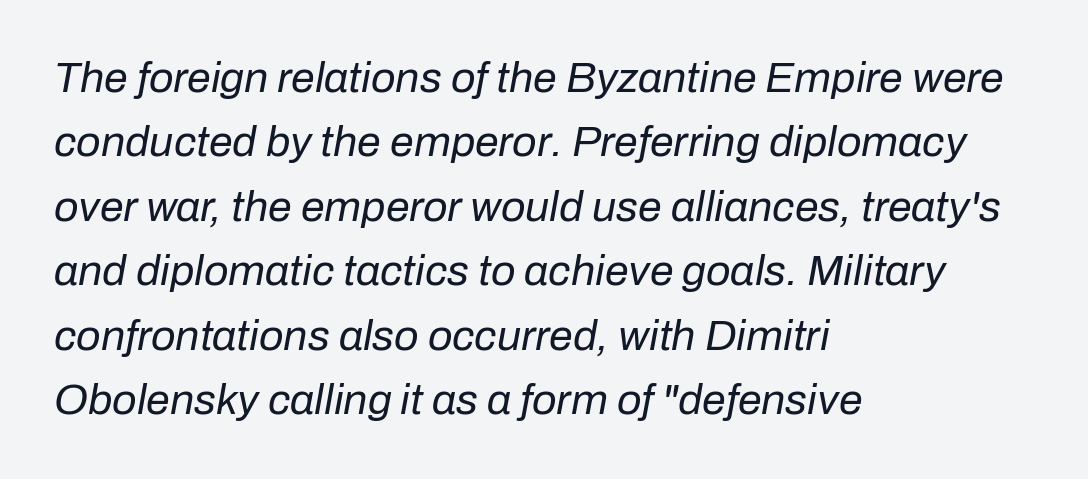
{"italic": "yes", "lean": "right", "slant_degrees": 10, "bold": "no", "weight": "regular", "width": "normal", "stroke_contrast": "low", "x_height": "medium", "monospaced": "no", "underline": "no", "align": "left", "line_spacing": "normal", "line_spacing_ratio": 1.5, "letter_spacing": "normal", "letter_spacing_em": 0.0, "glyph_px": 43}
